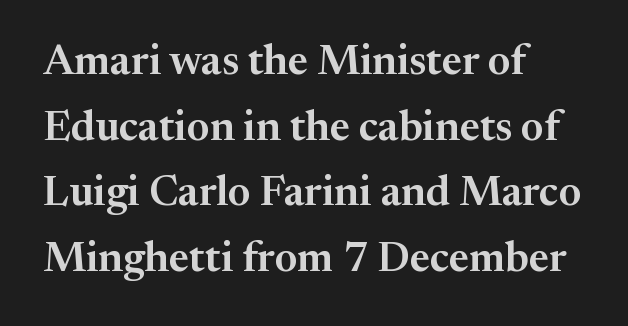
{"serif": "yes", "italic": "no", "width": "normal", "stroke_contrast": "medium", "x_height": "medium", "monospaced": "no", "underline": "no", "align": "left", "line_spacing": "normal", "line_spacing_ratio": 1.56, "letter_spacing": "normal", "letter_spacing_em": 0.0, "glyph_px": 42}
